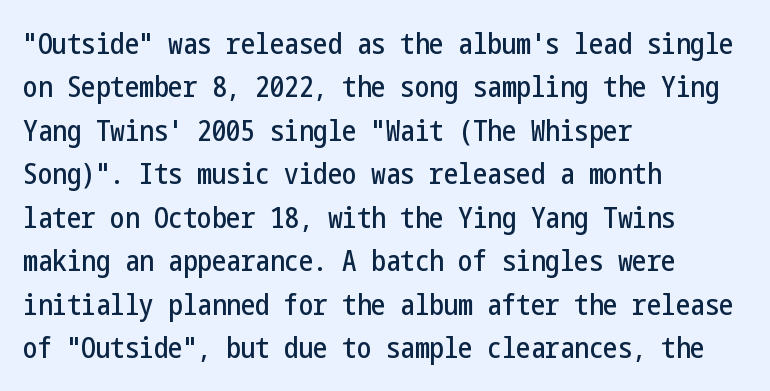
Evenly set lines give the paragraph a standard silhouette. The text was rendered using a sans face with plain stroke endings. What stands out about the letter spacing? Nothing — it is the standard amount. Unlike italic type, these characters show no tilt at all.
